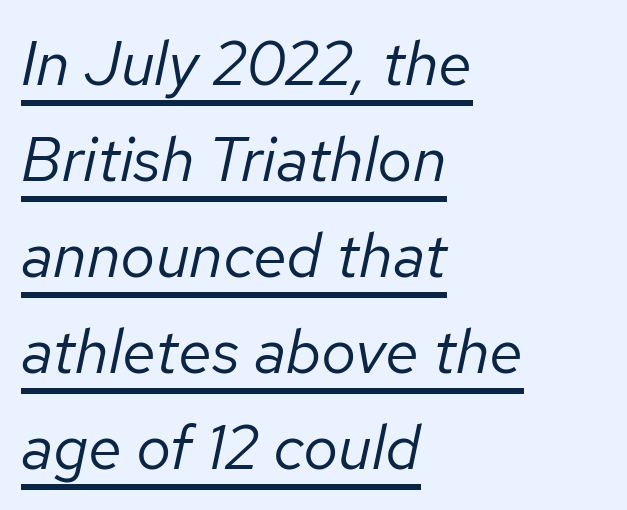
{"italic": "yes", "lean": "right", "slant_degrees": 12, "bold": "no", "weight": "regular", "width": "normal", "stroke_contrast": "low", "x_height": "medium", "monospaced": "no", "underline": "yes", "align": "left", "line_spacing": "normal", "line_spacing_ratio": 1.55, "letter_spacing": "normal", "letter_spacing_em": 0.0, "glyph_px": 62}
